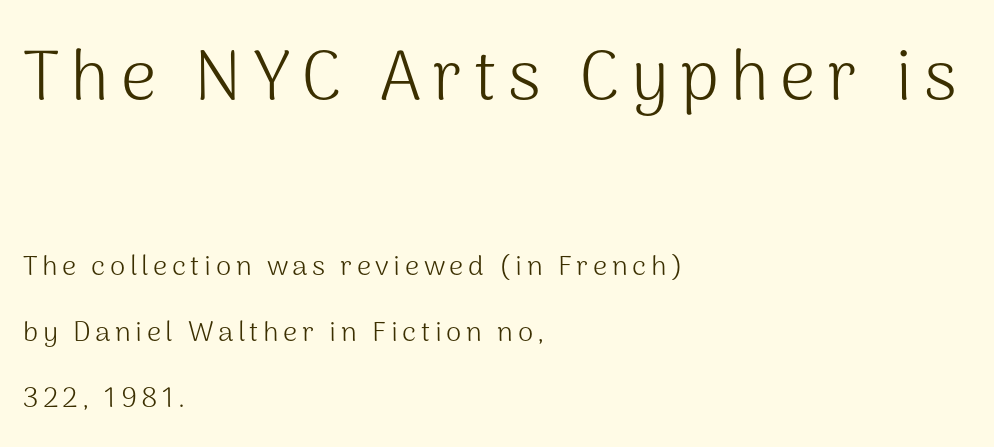
The leading is generous, giving the passage an open texture. Where is the straight margin? On the left. Here the designer chose a conventional face with non-uniform glyph widths. Does the lettering tilt? It doesn't — this is upright.
